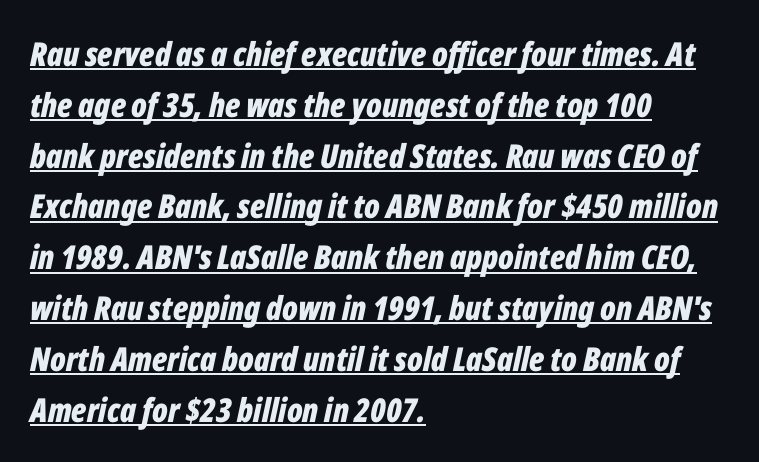
Every row of glyphs begins at an identical x-position on the left. Here the designer chose a conventional face with non-uniform glyph widths. Every word sits above its own underline. Compared with an ordinary text face, these strokes are far heavier — a full bold. Vertical spacing — default. Look at the tracking — it's just the regular setting, nothing added.
